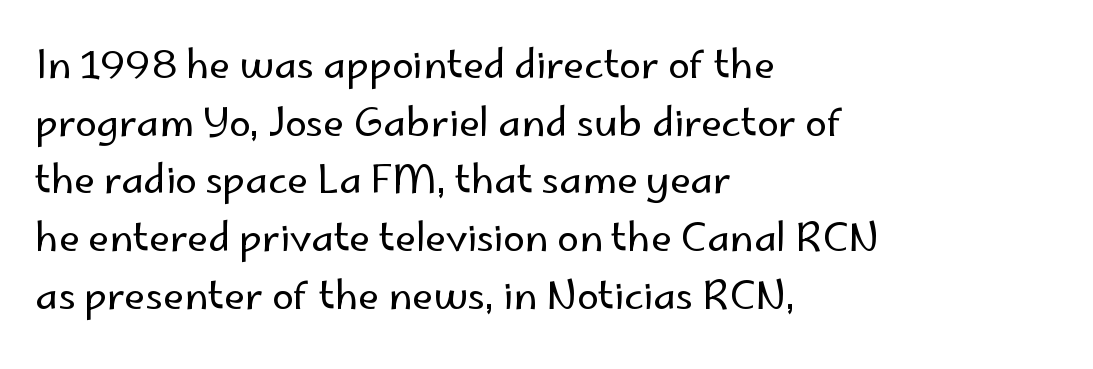
{"serif": "no", "italic": "no", "bold": "no", "weight": "regular", "width": "normal", "stroke_contrast": "low", "x_height": "small", "monospaced": "no", "underline": "no", "align": "left", "line_spacing": "normal", "line_spacing_ratio": 1.48, "letter_spacing": "normal", "letter_spacing_em": 0.0, "glyph_px": 39}
